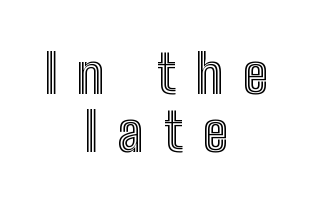
Q: Is the text italic (slanted)? A: No, it is upright.
Q: Is the text underlined? A: No.
Q: How is the paragraph aligned? A: Centered.
Q: Is the spacing between letters normal or unusually wide? A: Unusually wide.
Q: Is the spacing between lines tight, normal or loose? A: Tight.
Q: Width (condensed, normal, or wide)? A: Condensed.
Q: x-height? A: Medium.
Q: Monospaced? A: No.
